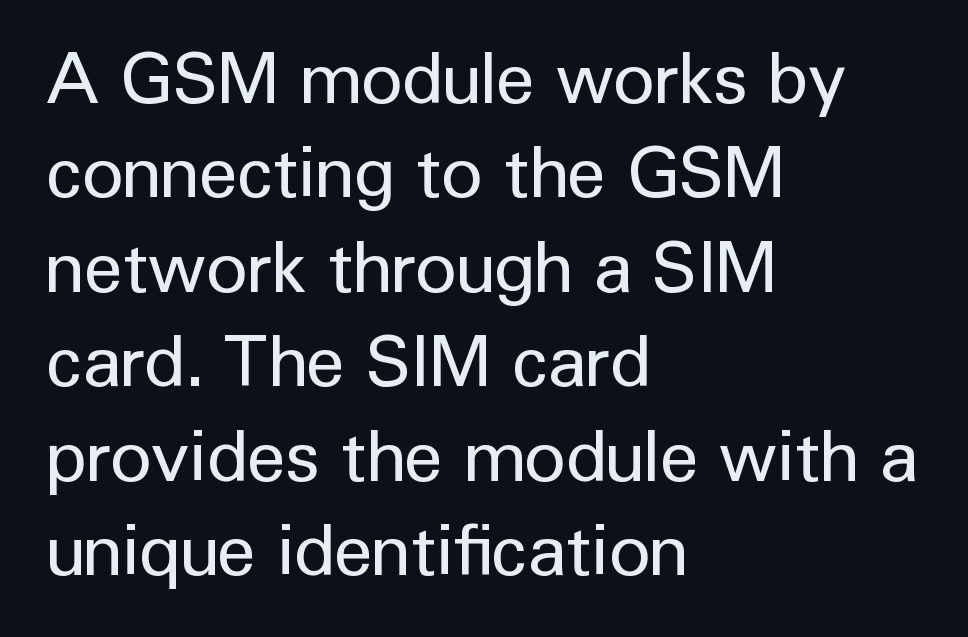
{"serif": "no", "italic": "no", "bold": "no", "weight": "regular", "width": "normal", "stroke_contrast": "low", "x_height": "medium", "monospaced": "no", "underline": "no", "align": "left", "line_spacing": "normal", "line_spacing_ratio": 1.33, "letter_spacing": "normal", "letter_spacing_em": 0.0, "glyph_px": 71}
